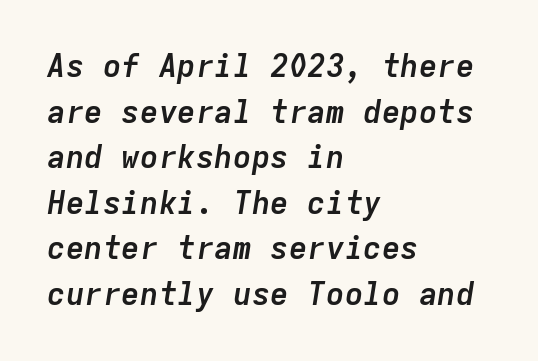
Q: Is the text bold? A: Yes.
Q: Is the text italic (slanted)? A: Yes, it leans right by about 9 degrees.
Q: Is the text underlined? A: No.
Q: How is the paragraph aligned? A: Left-aligned.
Q: Is the spacing between letters normal or unusually wide? A: Normal.
Q: Is the spacing between lines tight, normal or loose? A: Normal.
Q: Width (condensed, normal, or wide)? A: Normal.
Q: Stroke contrast? A: Low.
Q: x-height? A: Medium.
Q: Monospaced? A: Yes.
